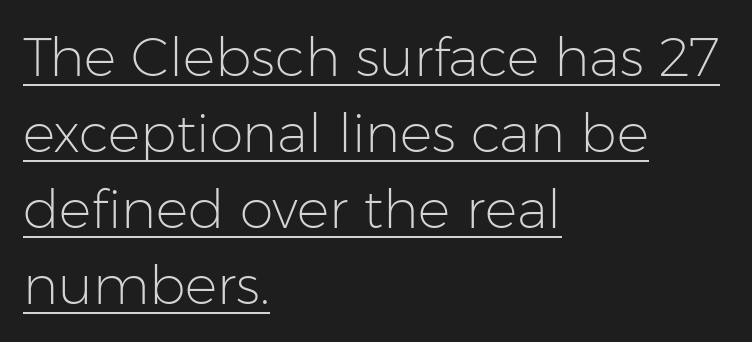
{"serif": "no", "italic": "no", "bold": "no", "weight": "light", "width": "normal", "stroke_contrast": "low", "x_height": "medium", "monospaced": "no", "underline": "yes", "align": "left", "line_spacing": "normal", "line_spacing_ratio": 1.41, "letter_spacing": "normal", "letter_spacing_em": 0.0, "glyph_px": 54}
